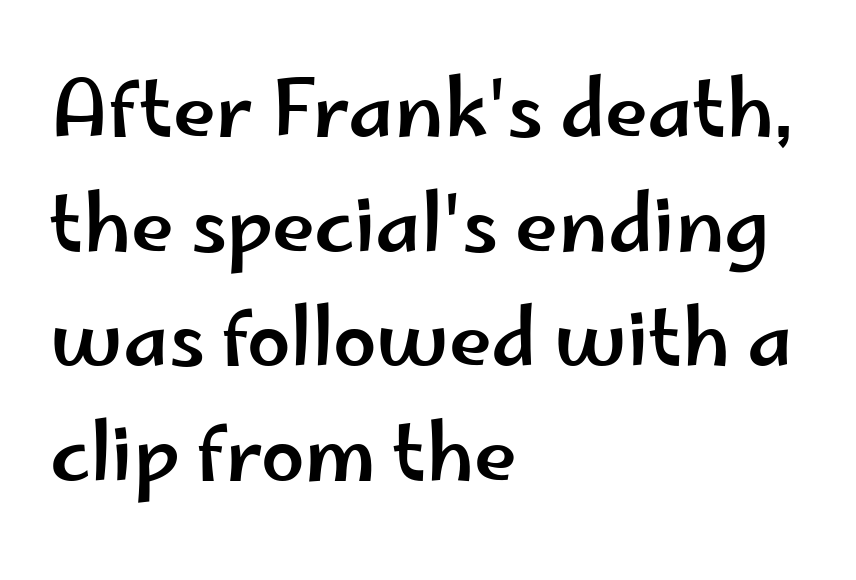
Q: Is the text italic (slanted)? A: No, it is upright.
Q: Is the typeface a serif or a sans-serif typeface? A: Sans-serif.
Q: Is the text underlined? A: No.
Q: How is the paragraph aligned? A: Left-aligned.
Q: Is the spacing between letters normal or unusually wide? A: Normal.
Q: Is the spacing between lines tight, normal or loose? A: Normal.
Q: Width (condensed, normal, or wide)? A: Wide.
Q: Stroke contrast? A: Low.
Q: x-height? A: Small.
Q: Monospaced? A: No.
